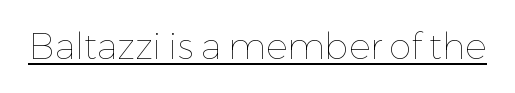
Q: Is the text bold? A: No.
Q: Is the text italic (slanted)? A: No, it is upright.
Q: Is the text underlined? A: Yes.
Q: Is the spacing between letters normal or unusually wide? A: Normal.
Q: Width (condensed, normal, or wide)? A: Normal.
Q: Stroke contrast? A: Low.
Q: x-height? A: Medium.
Q: Monospaced? A: No.
